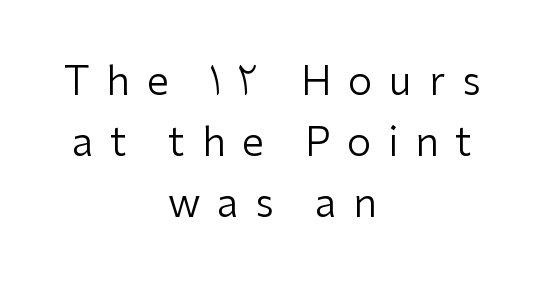
{"serif": "no", "italic": "no", "bold": "no", "weight": "regular", "width": "normal", "stroke_contrast": "low", "x_height": "medium", "monospaced": "no", "underline": "no", "align": "center", "line_spacing": "normal", "line_spacing_ratio": 1.56, "letter_spacing": "wide", "letter_spacing_em": 0.43, "glyph_px": 39}
